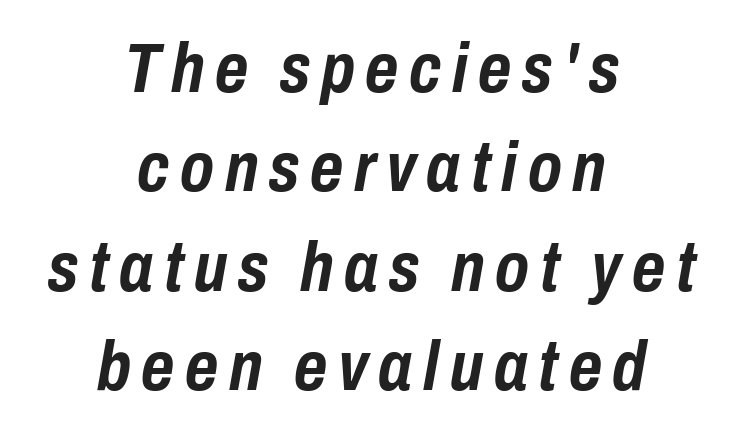
{"italic": "yes", "lean": "right", "slant_degrees": 10, "bold": "yes", "weight": "semibold", "width": "condensed", "stroke_contrast": "low", "x_height": "medium", "monospaced": "no", "underline": "no", "align": "center", "line_spacing": "normal", "line_spacing_ratio": 1.4, "glyph_px": 71}
